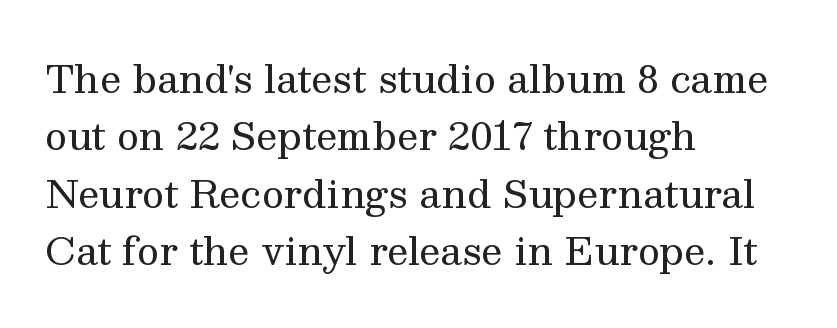
The image shows 38 px regular-weight serif type, upright; set left-aligned, normal line spacing (1.51x), normal letter spacing, not underlined; medium stroke contrast and a medium x-height.
